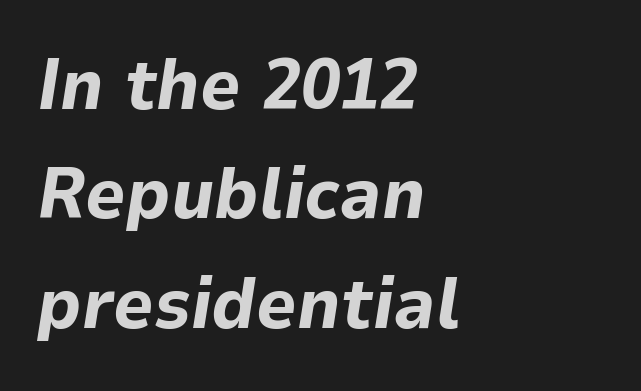
The image shows 71 px bold type, italic (leaning right); set left-aligned, normal line spacing (1.54x), normal letter spacing, not underlined; low stroke contrast and a medium x-height.
